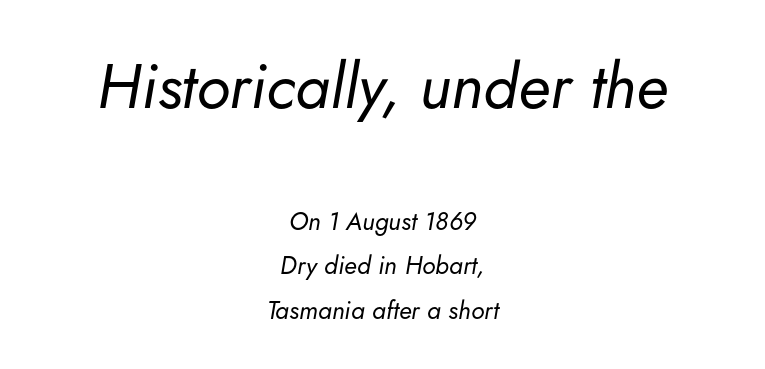
A clean baseline with only descenders dipping below it. Is this a fixed-width face? No — the glyphs have proportional, varying widths. These glyphs show unthickened strokes, regular width or finer. Is the block centered? Yes — each line is placed symmetrically about the middle. Nobody touched the tracking dial on this one.
